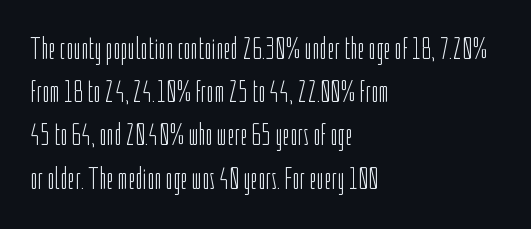
On a weight scale, this lands at 450 or below. Think of a printed novel: that variable character pitch is what you see here. A typesetter would call this zero additional tracking. Is there much room between lines? A standard amount, neither cramped nor airy. In terms of posture, this sample is upright.
